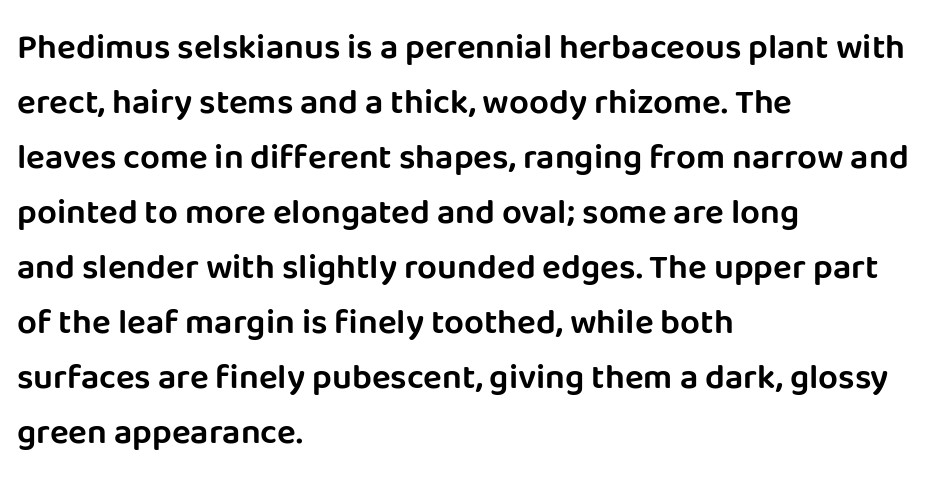
Serifs: no, the terminals of the letterforms are clean. A typesetter would call this proportional, since set widths differ per character. Unlike italic type, these characters show no tilt at all. The leading is moderate, giving the passage an even texture. This sample uses plain, unmodified letter spacing. Each line starts at the same left margin while the right side varies.
